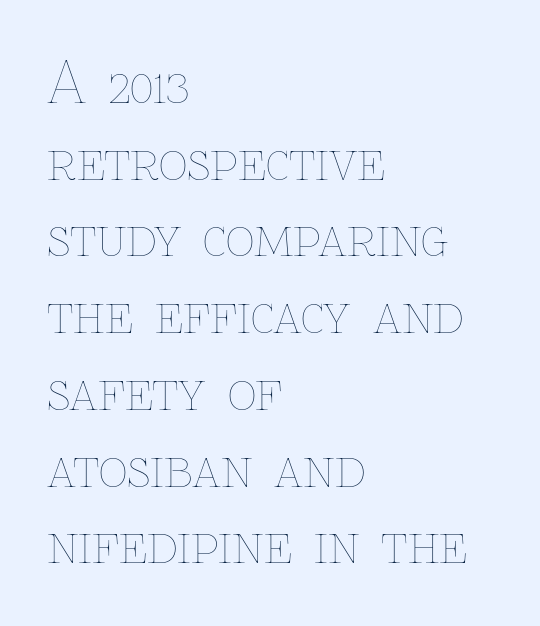
The designer left line spacing at the default. These lines are rendered in a variable-pitch font. The gaps between neighbouring characters are ordinary and unremarkable. In terms of posture, this sample is upright. Letters have the restrained weight of plain body copy at most.
